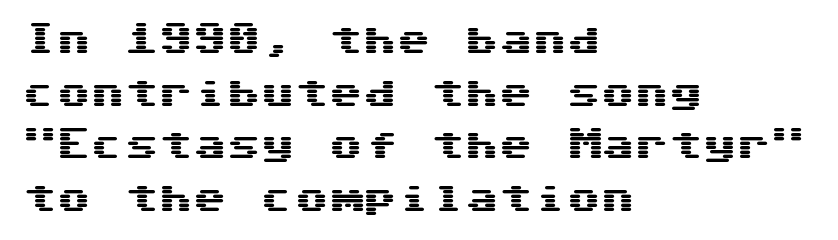
{"serif": "no", "italic": "no", "width": "wide", "stroke_contrast": "medium", "x_height": "medium", "underline": "no", "align": "left", "line_spacing": "normal", "line_spacing_ratio": 1.55, "letter_spacing": "normal", "letter_spacing_em": 0.0, "glyph_px": 34}
